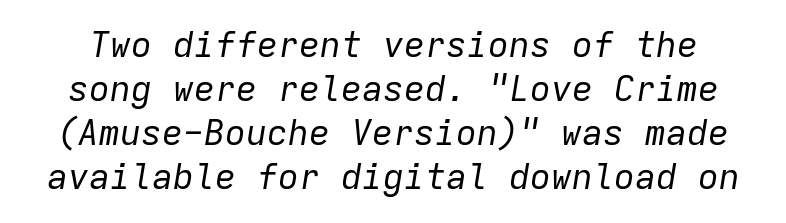
Q: Is the text bold? A: No.
Q: Is the text italic (slanted)? A: Yes, it leans right by about 9 degrees.
Q: Is the text underlined? A: No.
Q: Is the spacing between letters normal or unusually wide? A: Normal.
Q: Is the spacing between lines tight, normal or loose? A: Normal.
Q: Width (condensed, normal, or wide)? A: Normal.
Q: Stroke contrast? A: Low.
Q: x-height? A: Medium.
Q: Monospaced? A: Yes.
